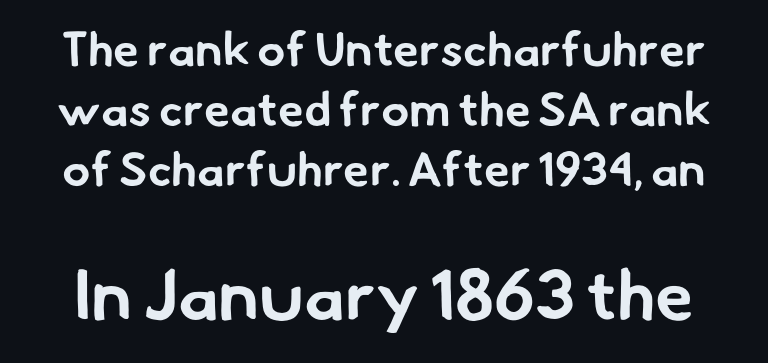
The designer gave the closing block more size than the opening block. Looks like regular typesetting: each glyph gets only the width it needs. In terms of letterspacing, this is plain default setting. Grotesque or geometric, the face here clearly has no serifs. Chunky letters — that's bold for sure.
